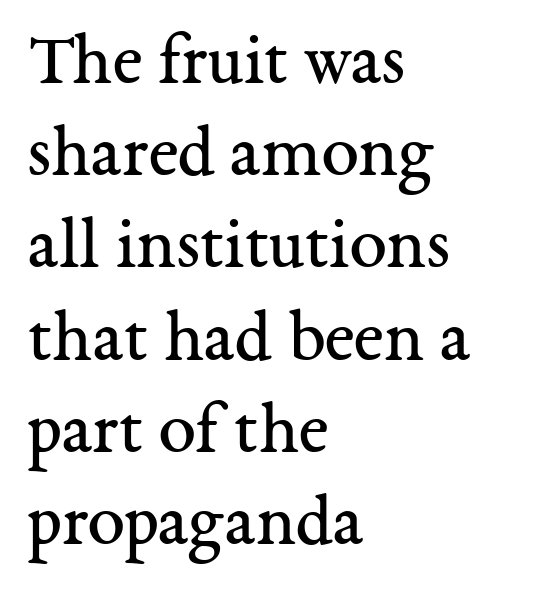
The passage shown is typed in a proportional face where columns would drift. Ascenders rise straight up at ninety degrees. Beneath every word, the page is bare. A light-to-regular cut is what we see here.
